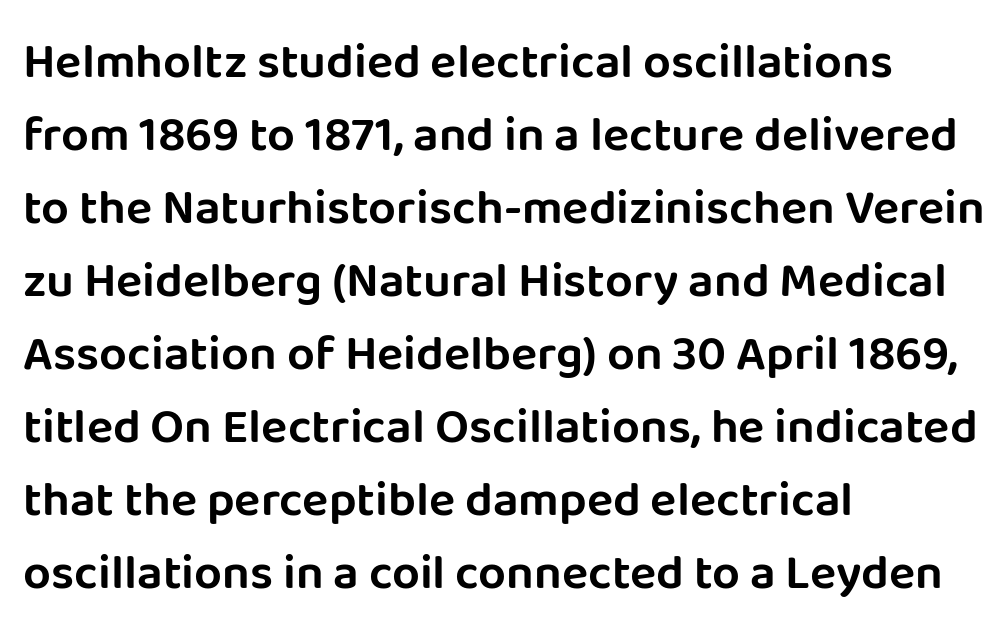
Letter spacing: default. Casual observation: everything's shoved over to the left. Does the type have serifs? No, each stem ends abruptly. Each row of text sits above clean, open space. Character widths vary here, with narrow letters taking less room than wide ones. The typography opts for an upright posture over an oblique one.
